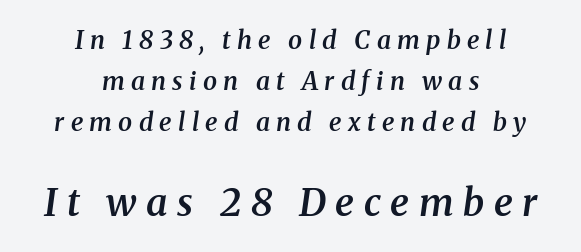
{"serif": "yes", "italic": "yes", "lean": "right", "slant_degrees": 8, "bold": "semi", "weight": "semibold", "width": "normal", "stroke_contrast": "medium", "x_height": "medium", "monospaced": "no", "underline": "no", "align": "center", "line_spacing": "normal", "line_spacing_ratio": 1.65, "letter_spacing": "wide", "letter_spacing_em": 0.25, "larger_block": "second", "size_ratio": 1.52, "glyph_px": 38}
